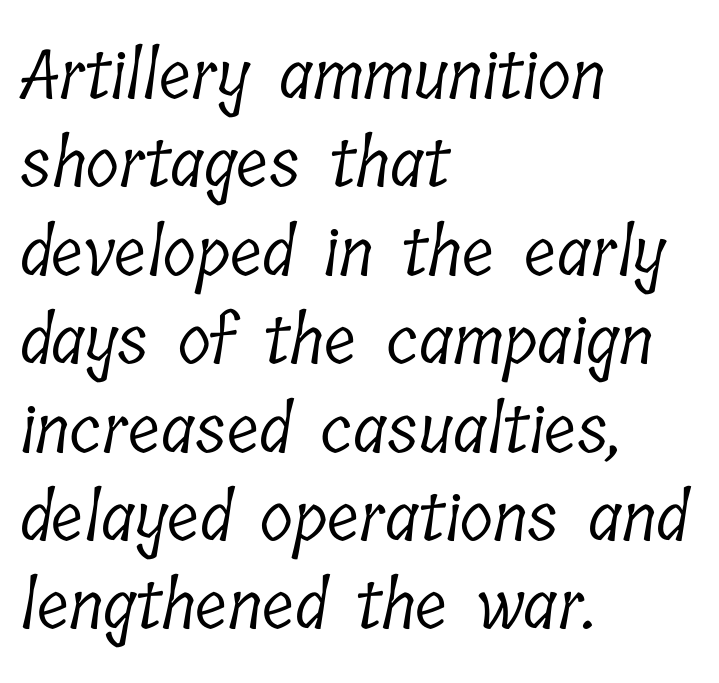
The image shows 68 px light, condensed serif type; set left-aligned, normal line spacing (1.3x), normal letter spacing, not underlined; low stroke contrast and a medium x-height.
